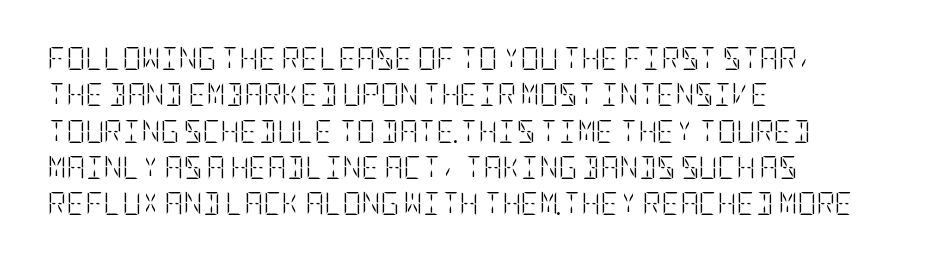
Q: Is the text bold? A: No.
Q: Is the text italic (slanted)? A: No, it is upright.
Q: Is the text underlined? A: No.
Q: How is the paragraph aligned? A: Left-aligned.
Q: Is the spacing between letters normal or unusually wide? A: Normal.
Q: Is the spacing between lines tight, normal or loose? A: Normal.
